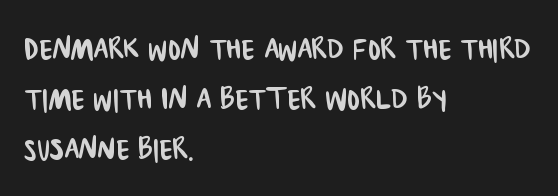
The image shows 38 px condensed sans-serif type; set left-aligned, normal line spacing (1.32x), normal letter spacing, not underlined; low stroke contrast and a large x-height.
